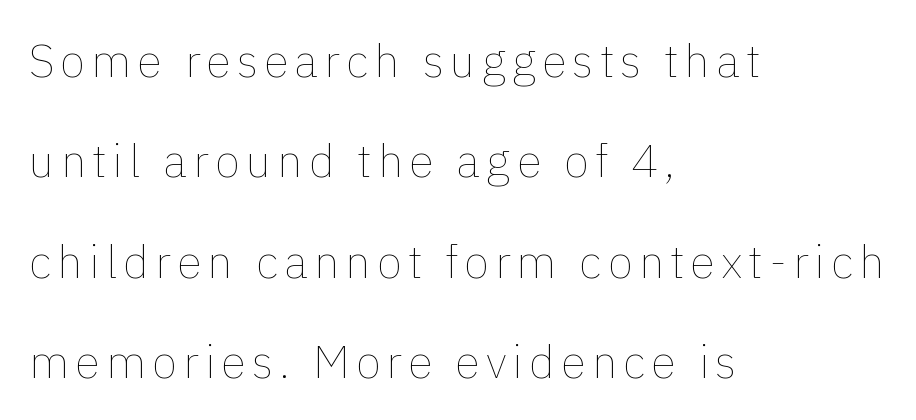
{"italic": "no", "bold": "no", "weight": "thin", "width": "normal", "x_height": "medium", "monospaced": "no", "underline": "no", "align": "left", "line_spacing": "loose", "line_spacing_ratio": 2.18, "glyph_px": 46}
